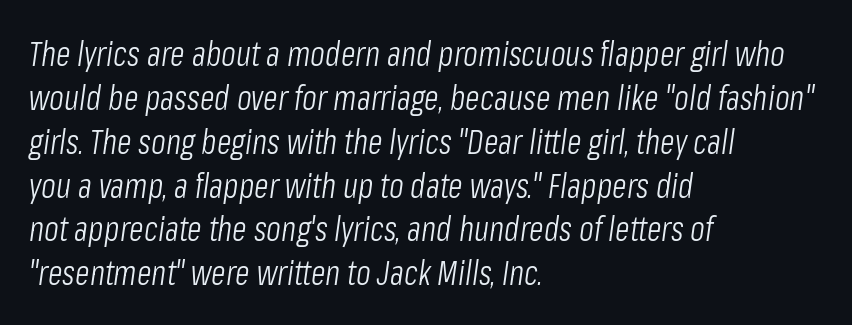
{"italic": "yes", "lean": "right", "slant_degrees": 8, "bold": "no", "weight": "light", "width": "condensed", "stroke_contrast": "low", "x_height": "medium", "monospaced": "no", "underline": "no", "align": "left", "line_spacing": "normal", "line_spacing_ratio": 1.29, "letter_spacing": "normal", "letter_spacing_em": 0.0, "glyph_px": 34}
